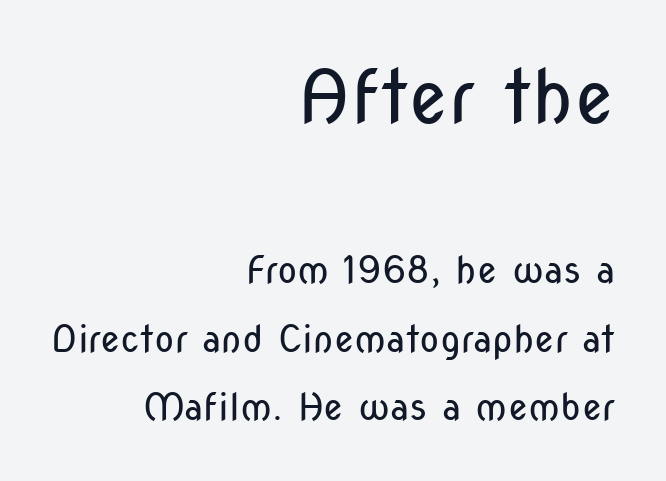
{"serif": "no", "italic": "no", "bold": "no", "weight": "regular", "width": "condensed", "stroke_contrast": "low", "x_height": "medium", "monospaced": "no", "underline": "no", "align": "right", "line_spacing_ratio": 1.85, "letter_spacing": "normal", "letter_spacing_em": 0.0, "larger_block": "first", "size_ratio": 2.0, "glyph_px": 74}
